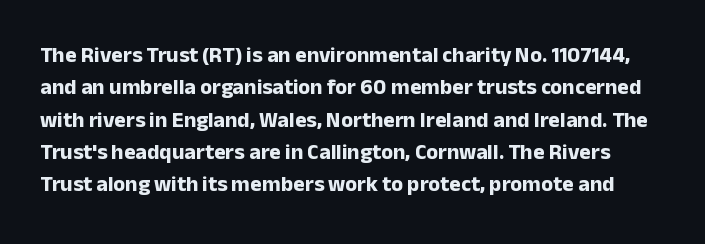
Leading: standard. As a designer I'd log this as weight 700, bold. The passage shown is not underscored anywhere. Every stem runs plumb, perpendicular to the baseline.
